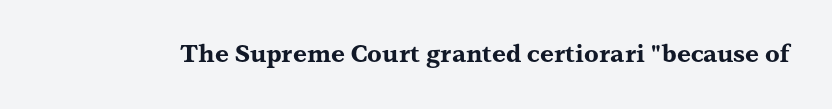
The image shows 24 px bold type, upright; set normal letter spacing, not underlined.
